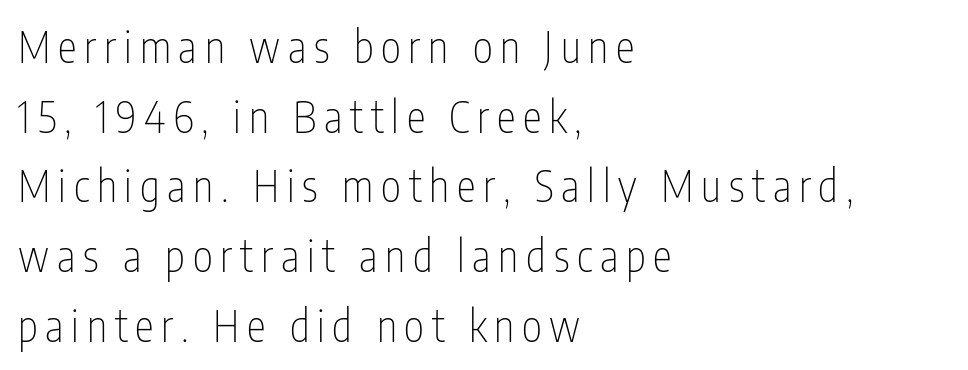
{"serif": "no", "italic": "no", "bold": "no", "weight": "thin", "width": "condensed", "stroke_contrast": "low", "x_height": "medium", "monospaced": "no", "underline": "no", "align": "left", "line_spacing": "normal", "line_spacing_ratio": 1.62, "glyph_px": 43}
